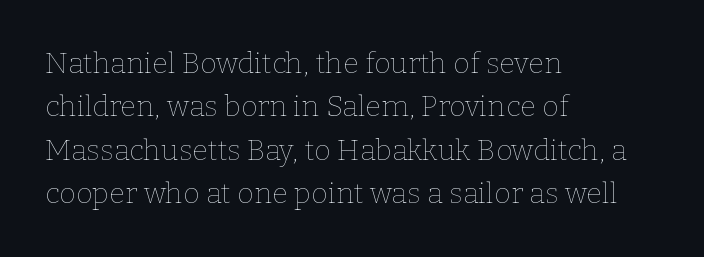
The image shows 29 px thin type, upright; set left-aligned, normal line spacing (1.5x), normal letter spacing, not underlined; low stroke contrast and a medium x-height.
